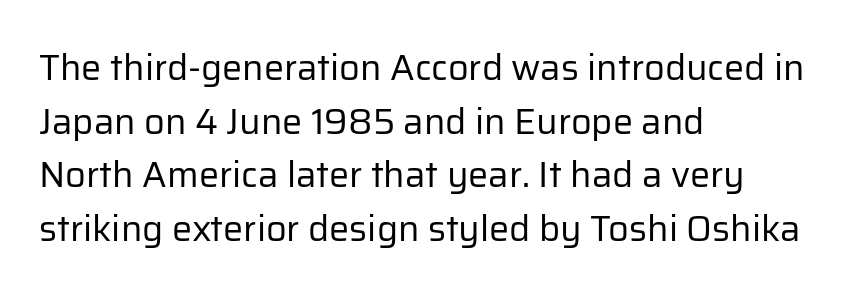
Q: Is the text bold? A: No.
Q: Is the text italic (slanted)? A: No, it is upright.
Q: Is the typeface a serif or a sans-serif typeface? A: Sans-serif.
Q: Is the text underlined? A: No.
Q: How is the paragraph aligned? A: Left-aligned.
Q: Is the spacing between letters normal or unusually wide? A: Normal.
Q: Is the spacing between lines tight, normal or loose? A: Normal.
Q: Width (condensed, normal, or wide)? A: Normal.
Q: Stroke contrast? A: Low.
Q: x-height? A: Medium.
Q: Monospaced? A: No.
